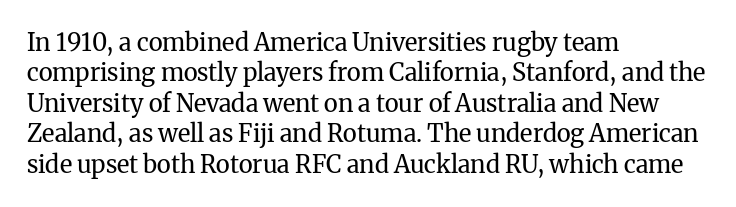
Q: Is the text bold? A: No.
Q: Is the text italic (slanted)? A: No, it is upright.
Q: Is the text underlined? A: No.
Q: How is the paragraph aligned? A: Left-aligned.
Q: Is the spacing between letters normal or unusually wide? A: Normal.
Q: Is the spacing between lines tight, normal or loose? A: Normal.
